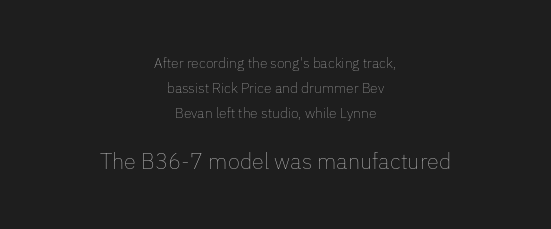
The image shows 22 px text type, upright; set centered, line spacing 1.79x, normal letter spacing, not underlined; the second (bottom) block is 1.57x larger.
